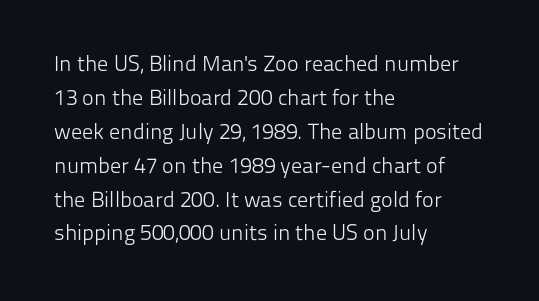
These lines stack with their left ends in a neat column. Any mark beneath the type? The region is blank. Short note: letters normally spaced. The type sits square on the baseline with zero lean.
